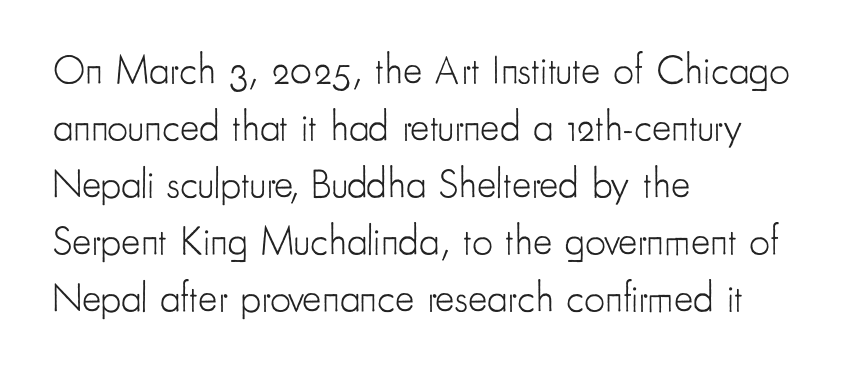
{"serif": "no", "italic": "no", "bold": "no", "weight": "light", "width": "condensed", "stroke_contrast": "low", "x_height": "small", "monospaced": "no", "underline": "no", "align": "left", "line_spacing": "normal", "line_spacing_ratio": 1.39, "letter_spacing": "normal", "letter_spacing_em": 0.0, "glyph_px": 41}
